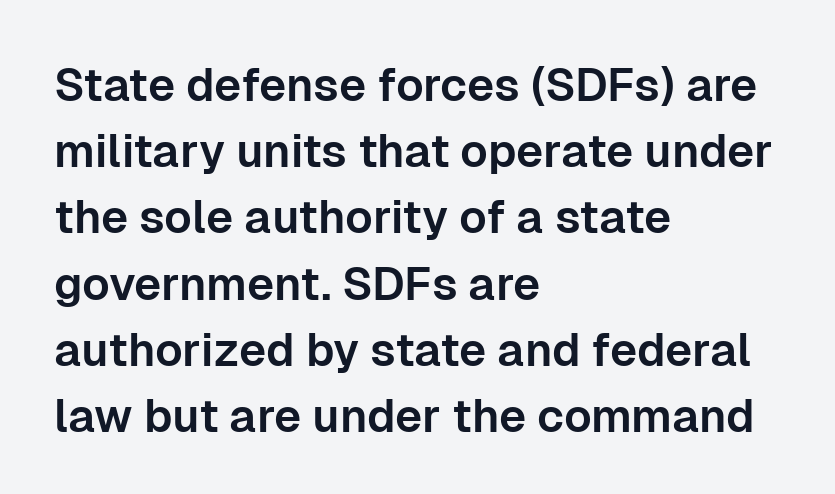
Has an underline been added? It has not. These lines were composed using upright roman letters. A typesetter would call this proportional, since set widths differ per character. This sample is left-justified, so line endings fall wherever the words run out. The rendering shows plain stroke endings on the letterforms — a sans-serif design. These lines keep a tight, regular rhythm from letter to letter.
